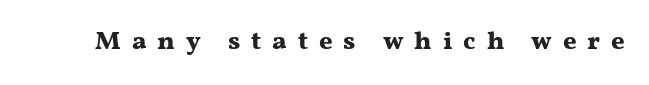
{"italic": "no", "bold": "yes", "underline": "no", "letter_spacing": "wide", "letter_spacing_em": 0.42, "glyph_px": 26}
